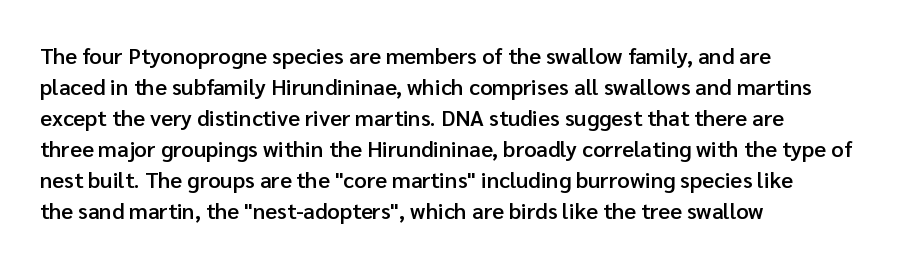
The image shows 22 px text type, upright; set left-aligned, normal line spacing (1.41x), normal letter spacing, not underlined.
